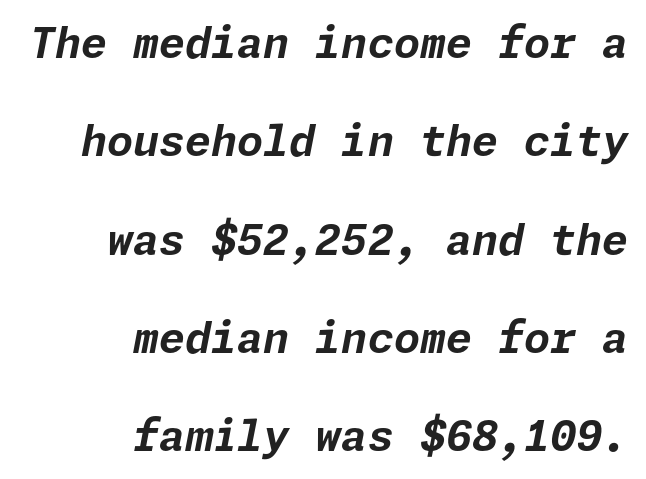
Thick stems and heavy bowls — unmistakably bold. The designer dialed line spacing up above the default. It's the slanting kind of type. Alignment: flush right. Underlining? Definitely not there.
